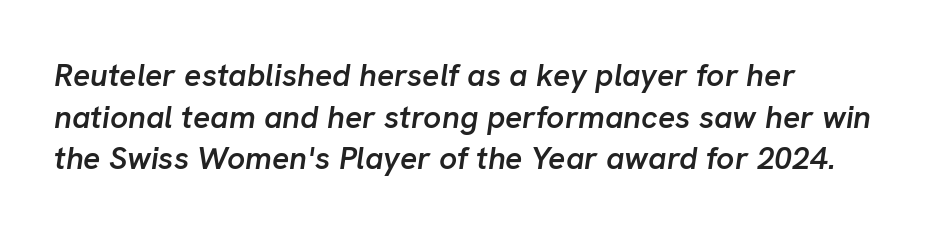
Would a proofreader flag this as italicized? Yes. Students, this is semibold: more ink than regular, less than bold. The horizontal fit of the characters is conventional and even. Here the designer chose a conventional face with non-uniform glyph widths.
